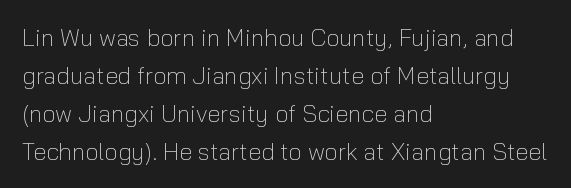
Caption: standard tracking, unaltered. How would I describe the line gaps? Plain and ordinary. Notice how the stems are strictly vertical — no italics here. The typeface has the unassuming heft of standard copy or less. The lines are quadded left.
